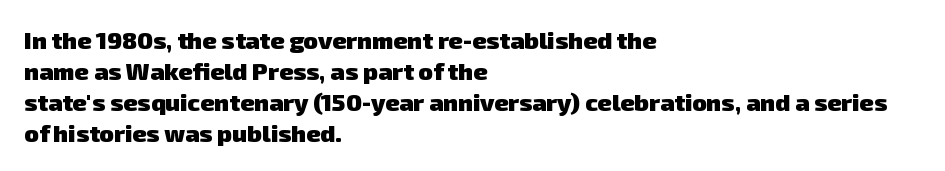
{"bold": "yes", "underline": "no", "align": "left", "line_spacing": "normal", "line_spacing_ratio": 1.29, "letter_spacing": "normal", "letter_spacing_em": 0.0, "glyph_px": 24}
